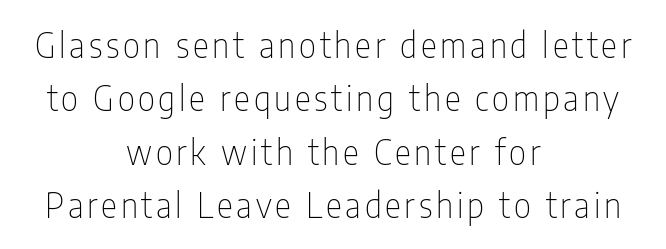
These lines are centered, leaving both edges ragged. Here the designer chose a conventional face with non-uniform glyph widths. Think standard paragraph weight, or any step lighter than that. Evenly set lines give the paragraph a standard silhouette. The passage shown is typeset with a sans-serif family. This rendering features lettering with no underline.
